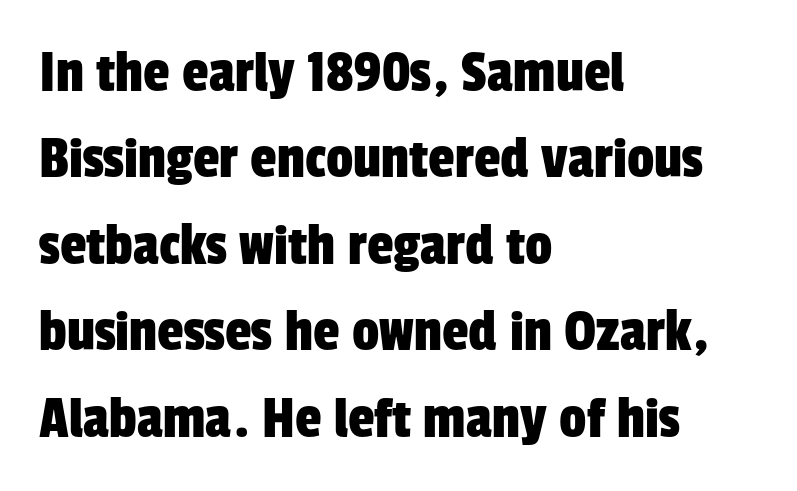
The image shows 60 px condensed sans-serif type; set left-aligned, normal line spacing (1.44x), normal letter spacing, not underlined; low stroke contrast and a medium x-height.
